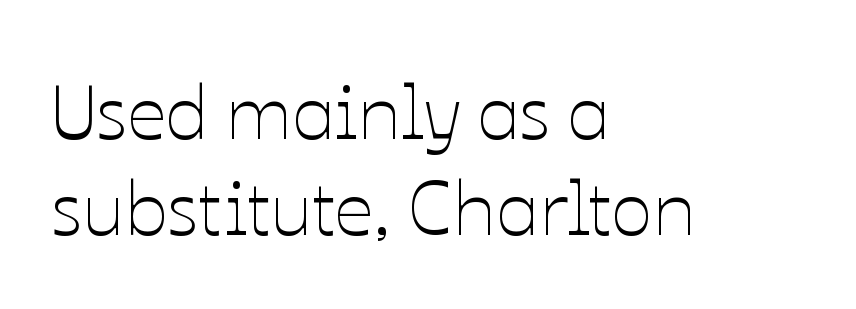
Q: Is the text bold? A: No.
Q: Is the text italic (slanted)? A: No, it is upright.
Q: Is the text underlined? A: No.
Q: How is the paragraph aligned? A: Left-aligned.
Q: Is the spacing between letters normal or unusually wide? A: Normal.
Q: Is the spacing between lines tight, normal or loose? A: Normal.
Q: Width (condensed, normal, or wide)? A: Normal.
Q: Stroke contrast? A: Low.
Q: x-height? A: Medium.
Q: Monospaced? A: No.
